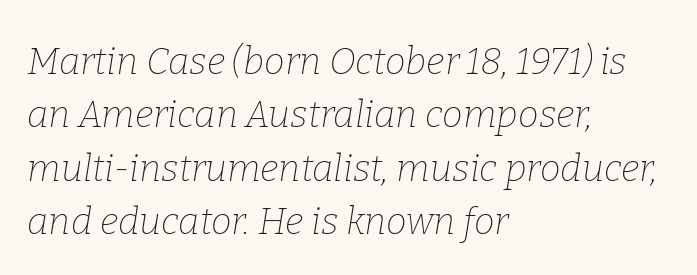
The image shows 37 px thin serif type, italic (leaning right); set left-aligned, normal line spacing (1.44x), normal letter spacing, not underlined; low stroke contrast and a medium x-height.
